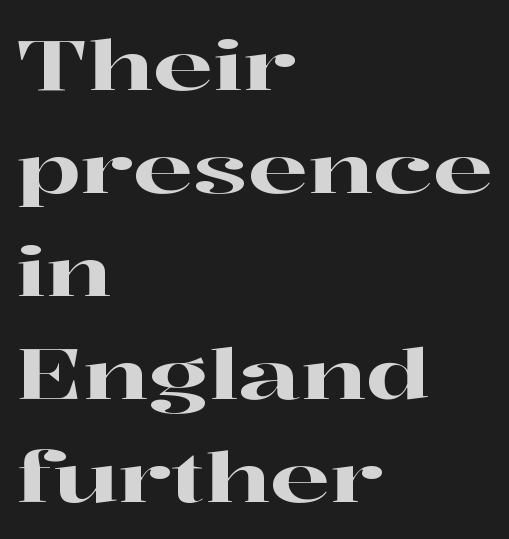
In terms of letterspacing, this is plain default setting. The passage is arranged the way most books set body copy — flush left. The typeface chosen for these lines features serifs. The specimen reads as upright at a glance. The space between consecutive lines is moderate. Spacing verdict: proportional, widths tailored to each character.
